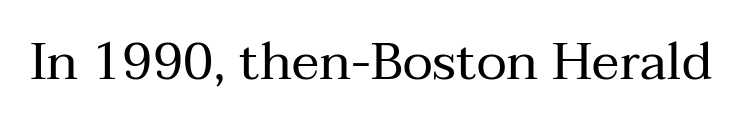
{"serif": "yes", "italic": "no", "bold": "no", "weight": "regular", "width": "normal", "stroke_contrast": "medium", "x_height": "medium", "monospaced": "no", "underline": "no", "letter_spacing": "normal", "letter_spacing_em": 0.0, "glyph_px": 52}
